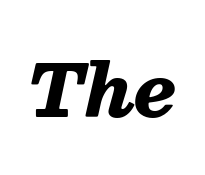
Q: Is the text bold? A: Yes.
Q: Is the text italic (slanted)? A: Yes, it leans right by about 13 degrees.
Q: Is the text underlined? A: No.
Q: Is the spacing between letters normal or unusually wide? A: Normal.
Q: Width (condensed, normal, or wide)? A: Normal.
Q: Stroke contrast? A: Medium.
Q: x-height? A: Medium.
Q: Monospaced? A: No.
